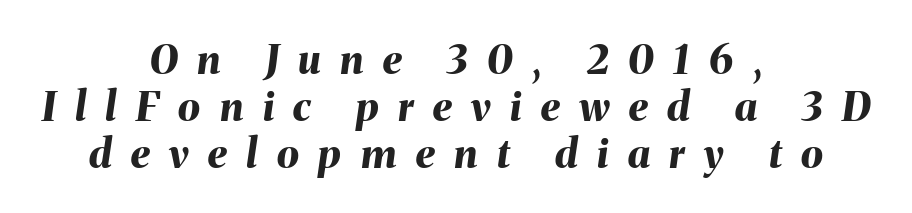
Q: Is the text bold? A: Yes.
Q: Is the text italic (slanted)? A: Yes, it leans right by about 8 degrees.
Q: Is the text underlined? A: No.
Q: How is the paragraph aligned? A: Centered.
Q: Is the spacing between letters normal or unusually wide? A: Unusually wide.
Q: Width (condensed, normal, or wide)? A: Normal.
Q: Stroke contrast? A: Medium.
Q: x-height? A: Medium.
Q: Monospaced? A: No.
